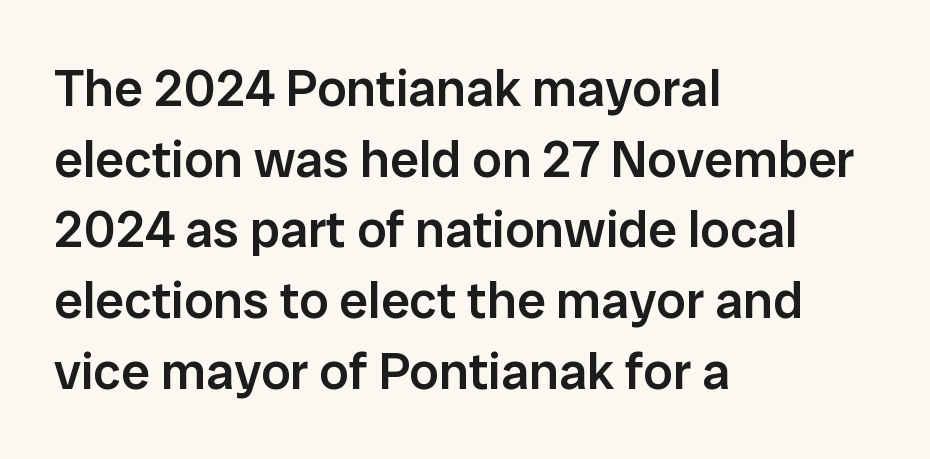
The image shows 52 px semibold sans-serif type, upright; set left-aligned, normal line spacing (1.36x), normal letter spacing, not underlined; low stroke contrast and a medium x-height.
